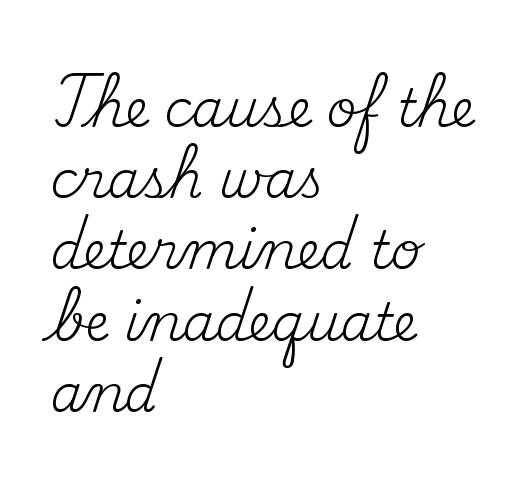
The ragged edge is on the right, which tells us the setting is flush left. The rendering uses a moderate line-height, typical for paragraphs. You could not count columns in this text — the font is proportionally spaced. The weight tops out at a normal text grade.
